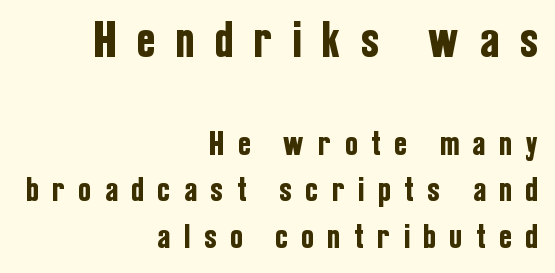
The image shows 52 px condensed sans-serif type, upright; set right-aligned, normal line spacing (1.32x), unusually wide letter spacing (+0.42 em), not underlined; the first (top) block is 1.49x larger; low stroke contrast and a medium x-height.
